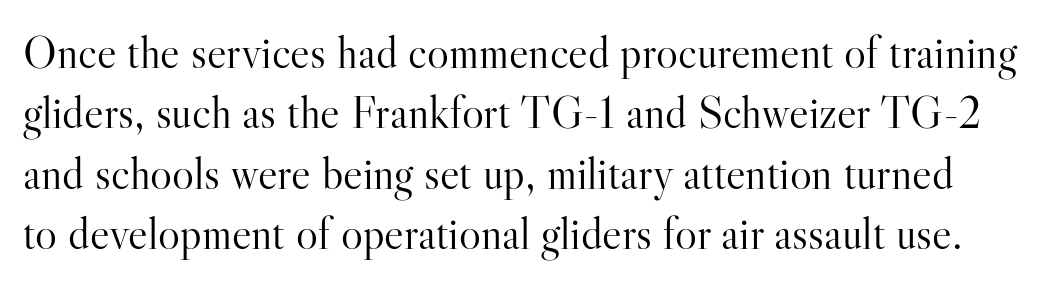
Q: Is the text bold? A: No.
Q: Is the text italic (slanted)? A: No, it is upright.
Q: Is the typeface a serif or a sans-serif typeface? A: Serif.
Q: Is the text underlined? A: No.
Q: Is the spacing between letters normal or unusually wide? A: Normal.
Q: Is the spacing between lines tight, normal or loose? A: Normal.
Q: Width (condensed, normal, or wide)? A: Normal.
Q: Stroke contrast? A: High.
Q: x-height? A: Small.
Q: Monospaced? A: No.
